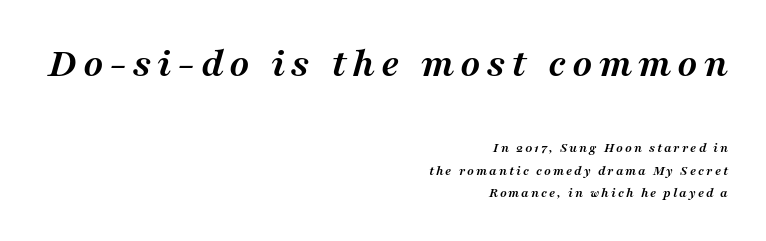
{"serif": "yes", "italic": "yes", "lean": "right", "slant_degrees": 16, "bold": "yes", "weight": "semibold", "width": "normal", "stroke_contrast": "medium", "x_height": "medium", "monospaced": "no", "underline": "no", "align": "right", "line_spacing": "normal", "line_spacing_ratio": 1.61, "larger_block": "first", "size_ratio": 3.0, "glyph_px": 42}
